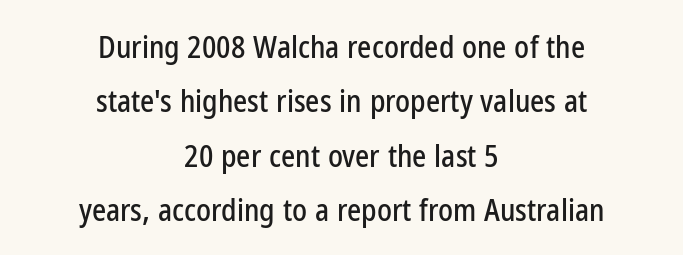
Q: Is the text italic (slanted)? A: No, it is upright.
Q: Is the typeface a serif or a sans-serif typeface? A: Sans-serif.
Q: Is the text underlined? A: No.
Q: How is the paragraph aligned? A: Centered.
Q: Is the spacing between letters normal or unusually wide? A: Normal.
Q: Width (condensed, normal, or wide)? A: Condensed.
Q: Stroke contrast? A: Low.
Q: x-height? A: Medium.
Q: Monospaced? A: No.
